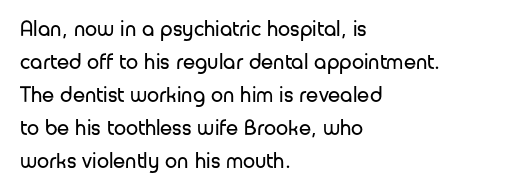
{"italic": "no", "bold": "no", "underline": "no", "align": "left", "line_spacing": "normal", "line_spacing_ratio": 1.5, "letter_spacing": "normal", "letter_spacing_em": 0.0, "glyph_px": 22}
